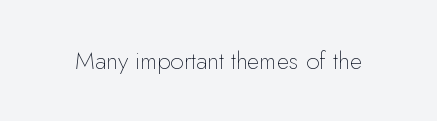
Q: Is the text bold? A: No.
Q: Is the text italic (slanted)? A: No, it is upright.
Q: Is the text underlined? A: No.
Q: Is the spacing between letters normal or unusually wide? A: Normal.
